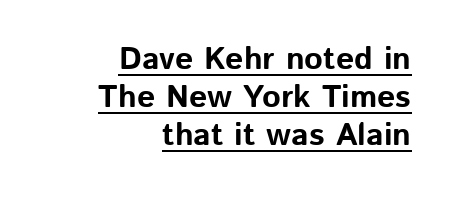
{"serif": "no", "italic": "no", "bold": "yes", "weight": "bold", "width": "normal", "stroke_contrast": "low", "x_height": "medium", "monospaced": "no", "underline": "yes", "align": "right", "line_spacing_ratio": 1.19, "letter_spacing": "normal", "letter_spacing_em": 0.0, "glyph_px": 32}
